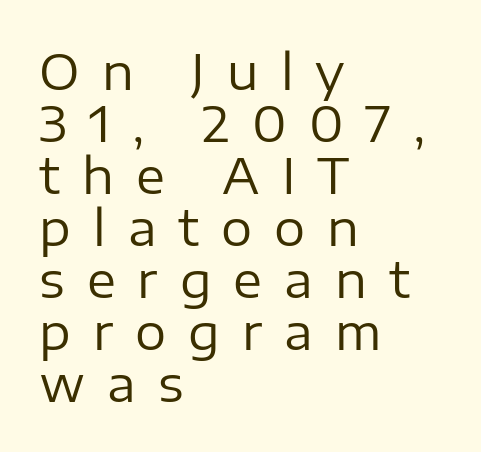
Q: Is the text bold? A: No.
Q: Is the text italic (slanted)? A: No, it is upright.
Q: Is the typeface a serif or a sans-serif typeface? A: Sans-serif.
Q: Is the text underlined? A: No.
Q: How is the paragraph aligned? A: Left-aligned.
Q: Is the spacing between letters normal or unusually wide? A: Unusually wide.
Q: Is the spacing between lines tight, normal or loose? A: Tight.
Q: Width (condensed, normal, or wide)? A: Normal.
Q: Stroke contrast? A: Low.
Q: x-height? A: Medium.
Q: Monospaced? A: No.
